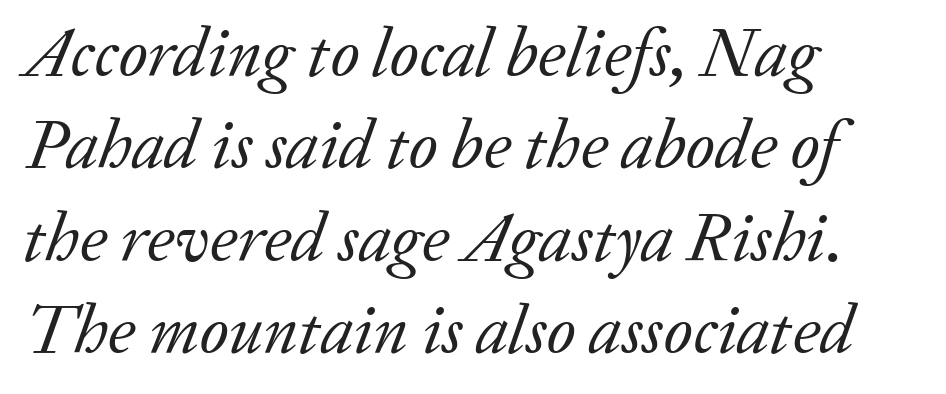
Check where the strokes stop: tiny serifs finish them off. Horizontal bands of white between lines are of average thickness. This rendering features lettering with no underline. Varying glyph widths throughout — classic text-font behaviour. Visually the block forms a straight wall on the left and a jagged coastline on the right.
